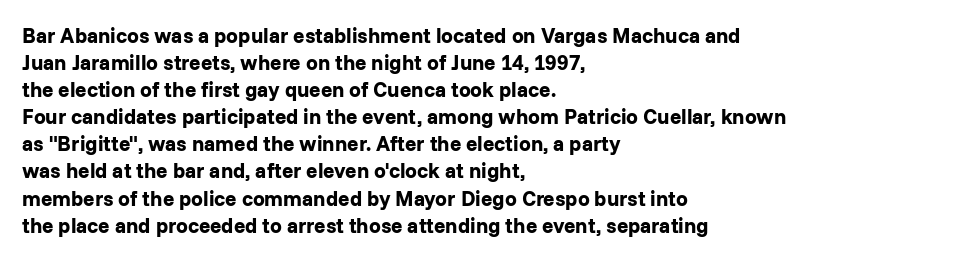
The space directly below the letters is spotless. In terms of leading, this rendering sits right in the middle. Notice how the stems are strictly vertical — no italics here. Honestly, the letter spacing is just normal — you wouldn't notice it. Typesetter's note: full bold, strokes at maximum text heaviness.
